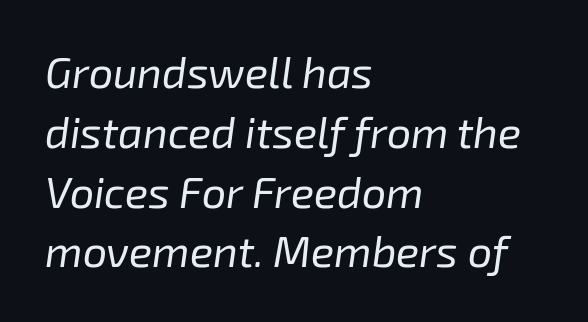
{"italic": "yes", "lean": "right", "slant_degrees": 8, "bold": "no", "weight": "regular", "width": "normal", "stroke_contrast": "low", "x_height": "medium", "monospaced": "no", "underline": "no", "align": "left", "line_spacing": "normal", "line_spacing_ratio": 1.39, "letter_spacing": "normal", "letter_spacing_em": 0.0, "glyph_px": 43}
